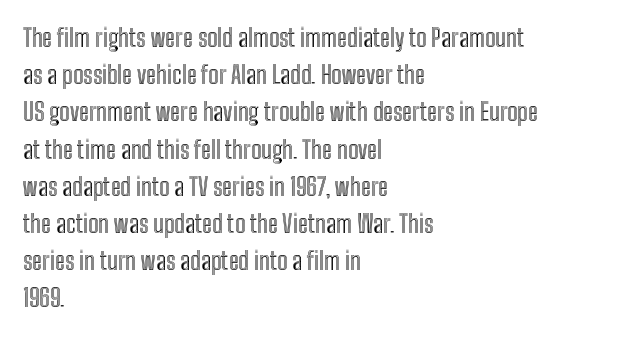
Q: Is the text italic (slanted)? A: No, it is upright.
Q: Is the text underlined? A: No.
Q: How is the paragraph aligned? A: Left-aligned.
Q: Is the spacing between letters normal or unusually wide? A: Normal.
Q: Is the spacing between lines tight, normal or loose? A: Normal.
